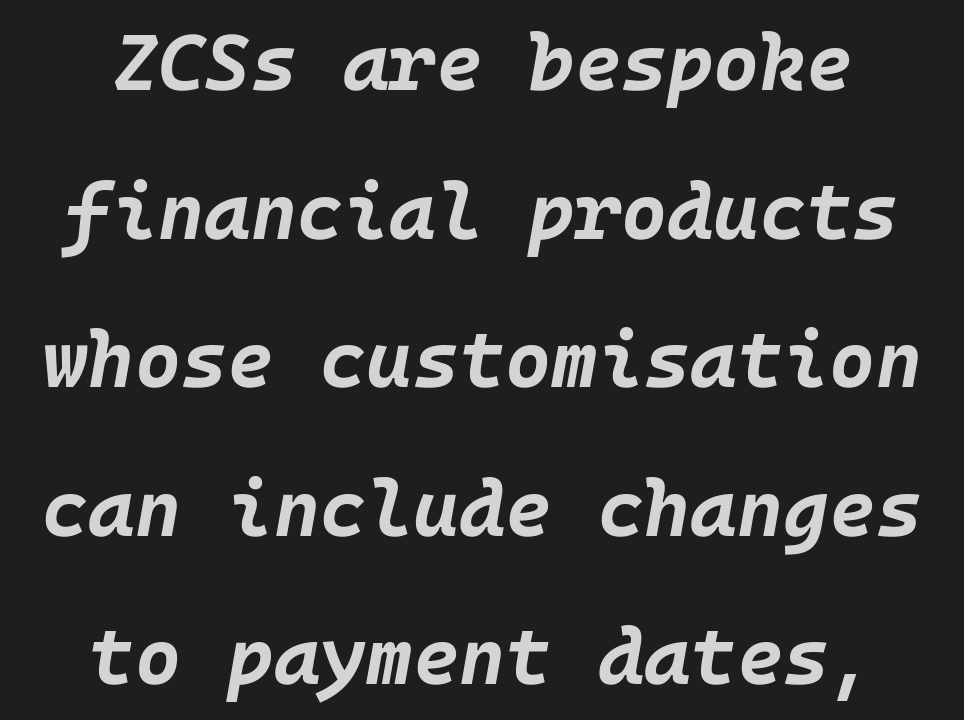
These lines keep a tight, regular rhythm from letter to letter. Designer's note — italics engaged. Has an underline been added? It has not. One-word summary of the alignment: center. In terms of weight, the rendering is a true, heavy bold.
